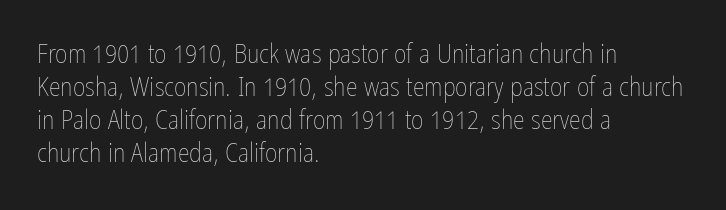
The type sits square on the baseline with zero lean. All the whitespace from short lines collects on the right. Students, note that the glyphs here touch the page at normal intervals. Weight class: somewhere from thin through regular. The foot of each line stays bare and open.
